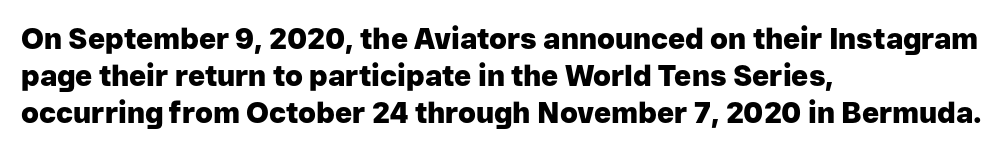
{"serif": "no", "italic": "no", "bold": "yes", "weight": "heavy", "width": "normal", "stroke_contrast": "low", "x_height": "medium", "monospaced": "no", "underline": "no", "align": "left", "line_spacing": "normal", "line_spacing_ratio": 1.28, "letter_spacing": "normal", "letter_spacing_em": 0.0, "glyph_px": 29}
